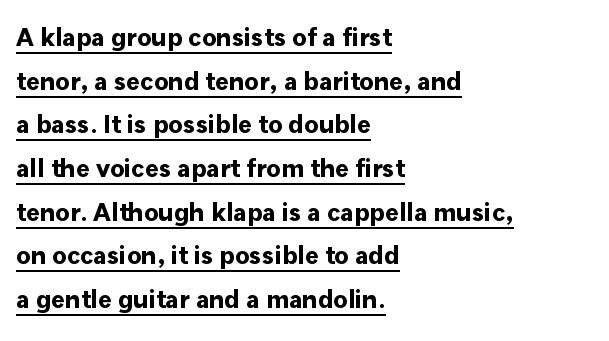
Caption: bold face, heavy strokes. The space between consecutive lines is moderate. These lines are set flush left with a ragged right edge. What decoration does the sample have? An underline. The letters sit at their default tracking, neither squeezed nor spread. Notice how the stems are strictly vertical — no italics here.
